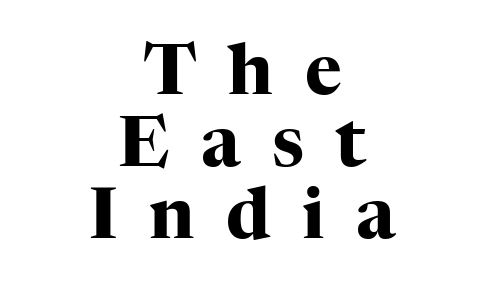
Teacher's note: observe the equal gaps on both sides — that is centered alignment. Does the lettering tilt? It doesn't — this is upright. Heavy, bold letterforms. Display-style spreading of the glyphs; the letterfit is very open. A bare baseline throughout the passage. Honestly, the rows look squashed on top of each other.
